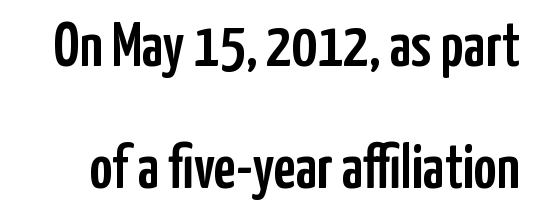
The image shows 63 px condensed sans-serif type, upright; set loose line spacing (1.93x), normal letter spacing, not underlined; low stroke contrast and a medium x-height.
